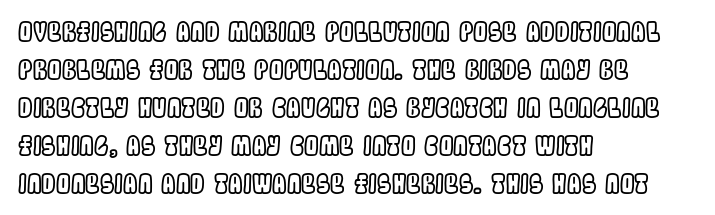
The image shows 26 px text type, upright; set left-aligned, normal line spacing (1.46x), normal letter spacing, not underlined.
